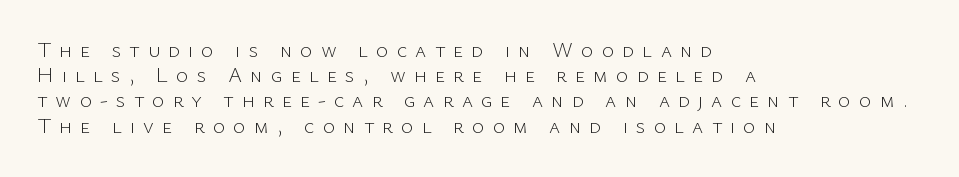
The image shows 21 px text type, upright; set left-aligned, line spacing 1.2x, unusually wide letter spacing (+0.39 em), not underlined.
